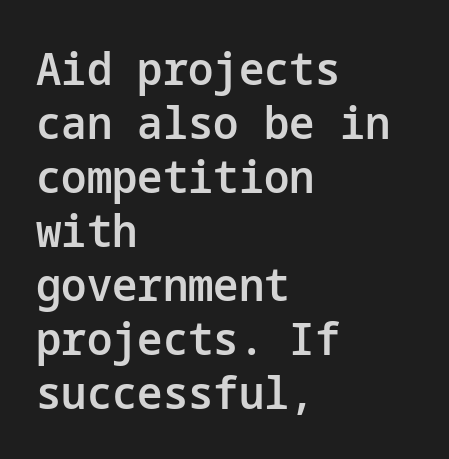
The image shows 45 px semibold sans-serif type, upright; set left-aligned, line spacing 1.2x, normal letter spacing, not underlined; low stroke contrast and a medium x-height.
